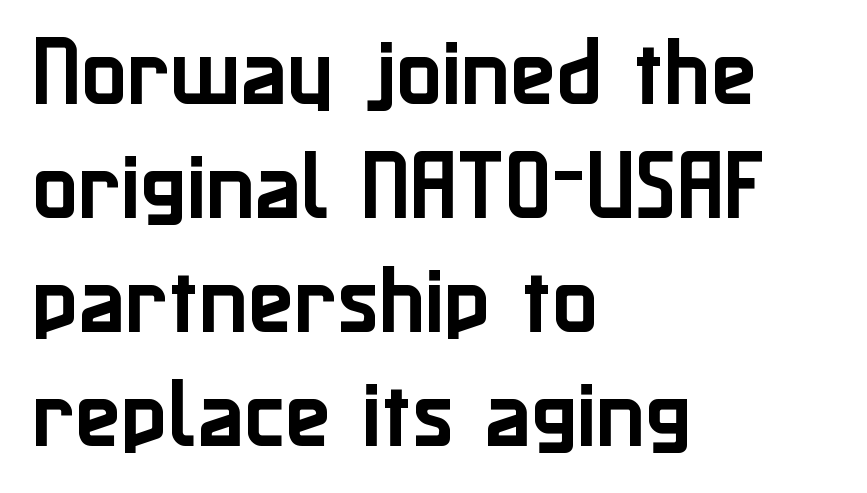
These lines are rendered in a variable-pitch font. Compared with typical paragraphs, the rows here are spaced about the same. Nobody drew a line under any word here. You can tell it's not italic because the verticals are truly vertical.
